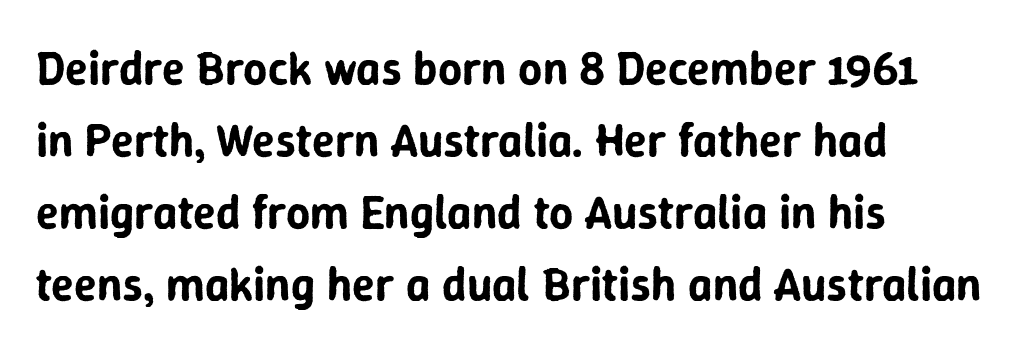
{"serif": "no", "italic": "no", "width": "normal", "stroke_contrast": "low", "x_height": "medium", "monospaced": "no", "underline": "no", "align": "left", "line_spacing": "normal", "line_spacing_ratio": 1.53, "letter_spacing": "normal", "letter_spacing_em": 0.0, "glyph_px": 47}
